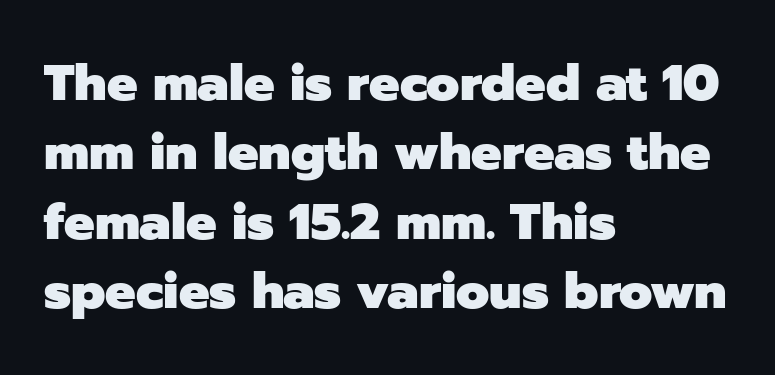
The lettering holds an erect, upright posture throughout. Students, note that the glyphs here touch the page at normal intervals. The words here are not underlined. Each letter's strokes conclude bluntly, with no projecting serifs. You could not count columns in this text — the font is proportionally spaced. In terms of leading, this rendering sits right in the middle.
